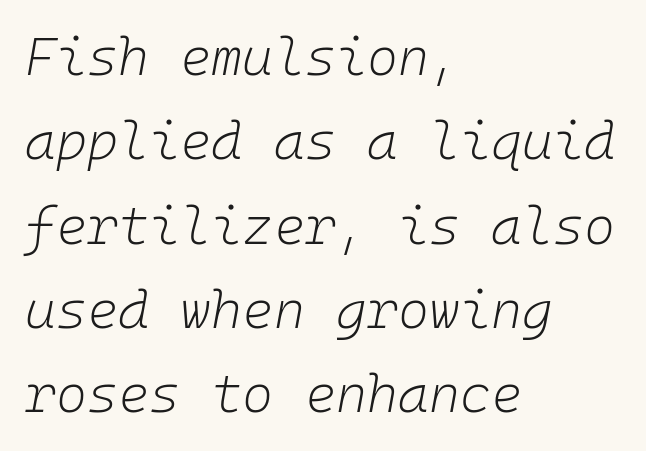
There's an unmistakable incline to the writing here. Caption: standard tracking, unaltered. A typesetter would call this leading conventional body-copy spacing. Underlining? Definitely not there. The strokes are not fattened; the text isn't bold.
